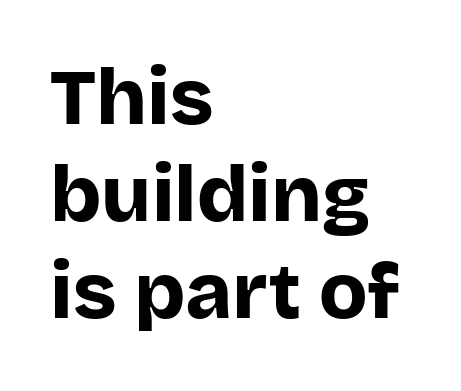
Characters remain perfectly vertical along every line. Which margin do the lines hug? The left one — the right edge is uneven. Tracking value appears to be zero — textbook default spacing. Letterform terminals end flat and unadorned throughout the passage.
